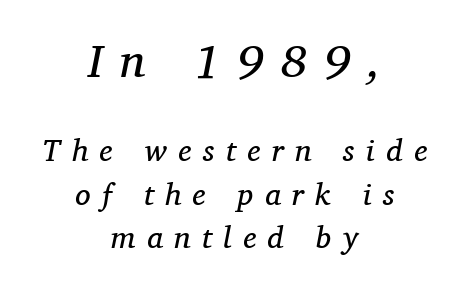
Q: Is the text bold? A: No.
Q: Is the text italic (slanted)? A: Yes, it leans right by about 11 degrees.
Q: Is the typeface a serif or a sans-serif typeface? A: Serif.
Q: Is the text underlined? A: No.
Q: How is the paragraph aligned? A: Centered.
Q: Is the spacing between letters normal or unusually wide? A: Unusually wide.
Q: Is the spacing between lines tight, normal or loose? A: Normal.
Q: Which block of text is set in a larger size, the first (top) or the second (bottom)? A: The first (top) one.
Q: Width (condensed, normal, or wide)? A: Normal.
Q: Stroke contrast? A: Medium.
Q: x-height? A: Medium.
Q: Monospaced? A: No.
